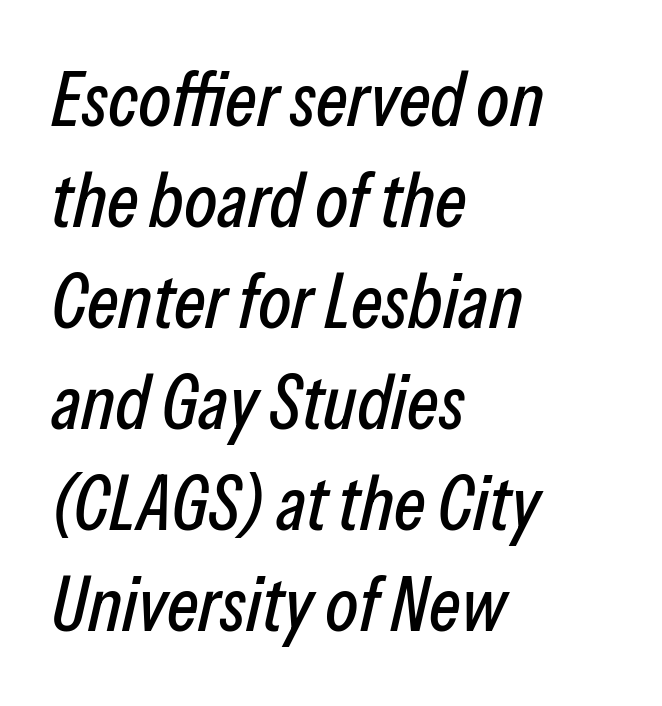
Q: Is the text italic (slanted)? A: Yes, it leans right by about 13 degrees.
Q: Is the text underlined? A: No.
Q: How is the paragraph aligned? A: Left-aligned.
Q: Is the spacing between letters normal or unusually wide? A: Normal.
Q: Is the spacing between lines tight, normal or loose? A: Normal.
Q: Width (condensed, normal, or wide)? A: Condensed.
Q: Stroke contrast? A: Low.
Q: x-height? A: Medium.
Q: Monospaced? A: No.
